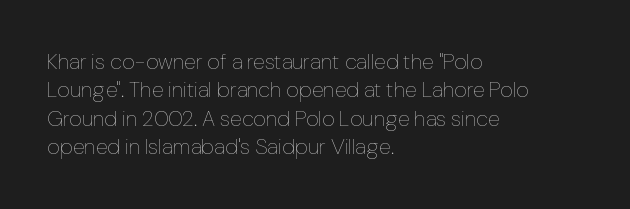
Q: Is the text bold? A: No.
Q: Is the text italic (slanted)? A: No, it is upright.
Q: Is the text underlined? A: No.
Q: How is the paragraph aligned? A: Left-aligned.
Q: Is the spacing between letters normal or unusually wide? A: Normal.
Q: Is the spacing between lines tight, normal or loose? A: Normal.
